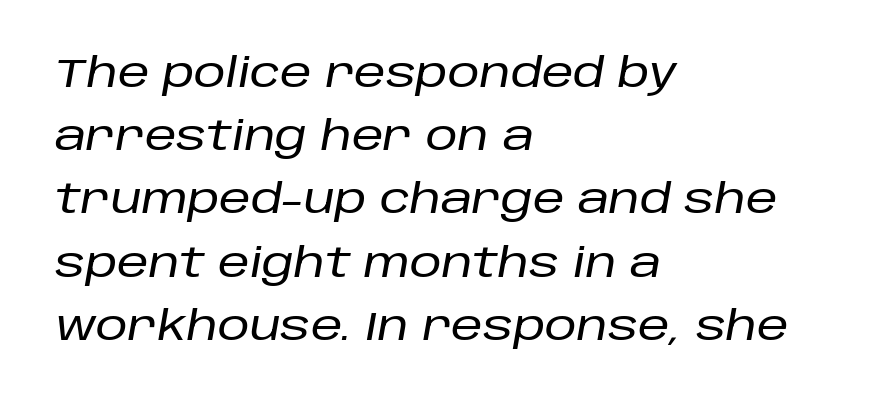
Q: Is the text italic (slanted)? A: Yes, it leans right by about 10 degrees.
Q: Is the text underlined? A: No.
Q: How is the paragraph aligned? A: Left-aligned.
Q: Is the spacing between letters normal or unusually wide? A: Normal.
Q: Is the spacing between lines tight, normal or loose? A: Normal.
Q: Width (condensed, normal, or wide)? A: Normal.
Q: Stroke contrast? A: Low.
Q: x-height? A: Large.
Q: Monospaced? A: No.
